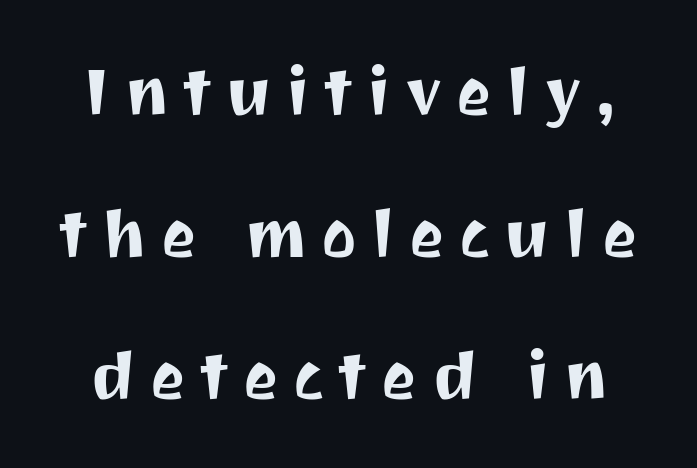
Style check: upright. The rendering inserts visible extra space after every character. Successive baselines arrive slowly, with a big drop between each. Rule under the text: the space is simply empty. What kind of face is this? One without serifs — a sans. These lines are rendered in a variable-pitch font.
